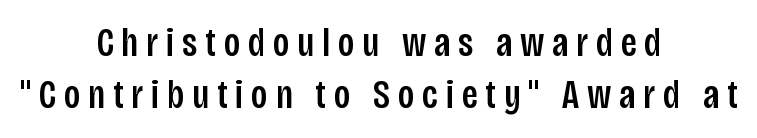
The image shows 41 px condensed sans-serif type, upright; set centered, normal line spacing (1.28x), not underlined; low stroke contrast and a large x-height.
